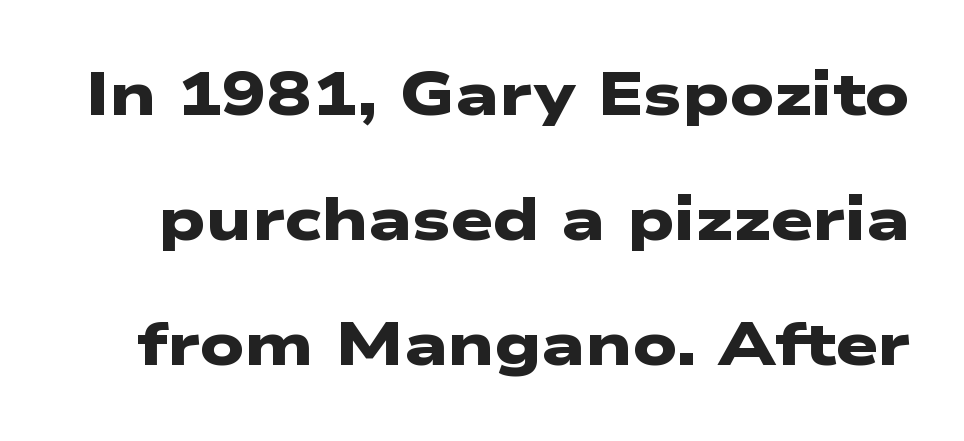
The image shows 60 px heavy, wide sans-serif type; set loose line spacing (2.08x), normal letter spacing, not underlined; low stroke contrast and a medium x-height.
